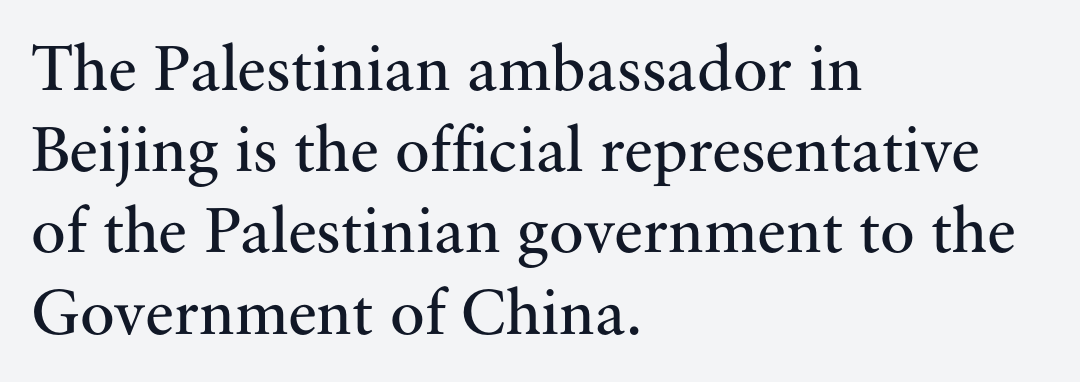
{"serif": "yes", "italic": "no", "bold": "no", "weight": "regular", "width": "normal", "stroke_contrast": "medium", "x_height": "small", "monospaced": "no", "underline": "no", "align": "left", "line_spacing": "normal", "line_spacing_ratio": 1.25, "letter_spacing": "normal", "letter_spacing_em": 0.0, "glyph_px": 65}
